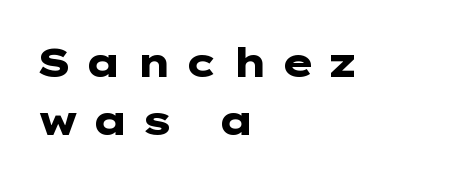
Q: Is the text bold? A: Yes.
Q: Is the text italic (slanted)? A: No, it is upright.
Q: Is the typeface a serif or a sans-serif typeface? A: Sans-serif.
Q: Is the text underlined? A: No.
Q: How is the paragraph aligned? A: Left-aligned.
Q: Is the spacing between letters normal or unusually wide? A: Unusually wide.
Q: Is the spacing between lines tight, normal or loose? A: Normal.
Q: Width (condensed, normal, or wide)? A: Wide.
Q: Stroke contrast? A: Low.
Q: x-height? A: Medium.
